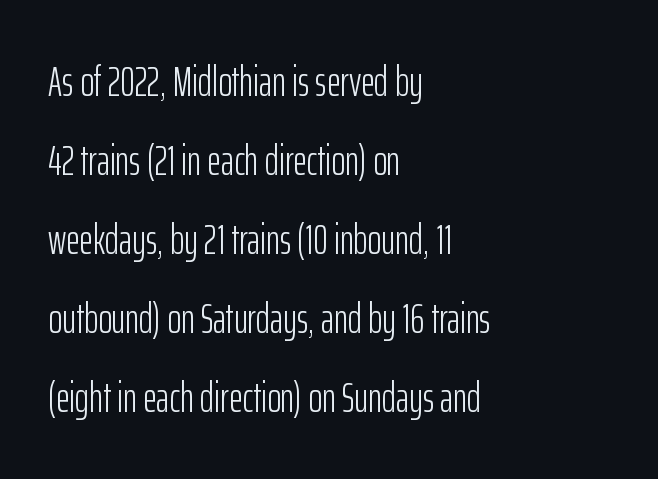
Q: Is the text bold? A: No.
Q: Is the text italic (slanted)? A: No, it is upright.
Q: Is the typeface a serif or a sans-serif typeface? A: Sans-serif.
Q: Is the text underlined? A: No.
Q: How is the paragraph aligned? A: Left-aligned.
Q: Is the spacing between letters normal or unusually wide? A: Normal.
Q: Width (condensed, normal, or wide)? A: Condensed.
Q: Stroke contrast? A: Low.
Q: x-height? A: Medium.
Q: Monospaced? A: No.
